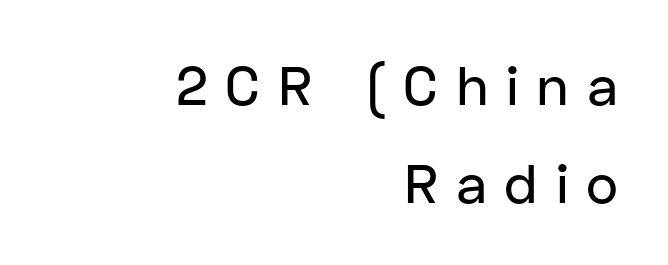
The image shows 55 px sans-serif type, upright; set right-aligned, line spacing 1.78x, unusually wide letter spacing (+0.32 em), not underlined; low stroke contrast and a medium x-height.
